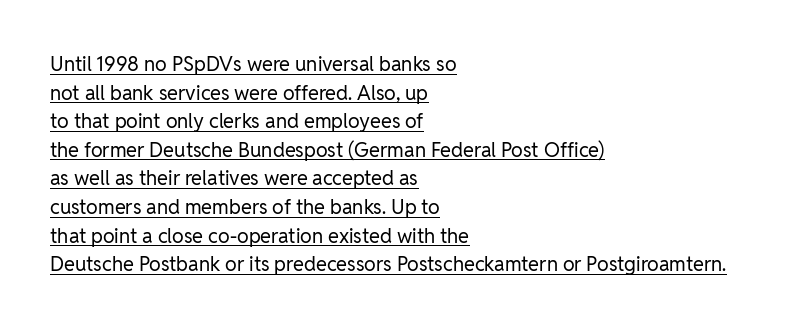
Q: Is the text bold? A: No.
Q: Is the text italic (slanted)? A: No, it is upright.
Q: Is the text underlined? A: Yes.
Q: How is the paragraph aligned? A: Left-aligned.
Q: Is the spacing between letters normal or unusually wide? A: Normal.
Q: Is the spacing between lines tight, normal or loose? A: Normal.
